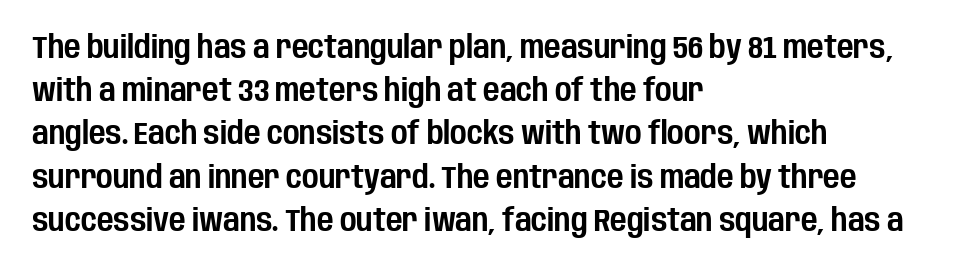
Casual observation: everything's shoved over to the left. Italic? Not at all — the glyphs are vertical. To sum up the face: it is a sans, with no serifs. Any mark beneath the type? The region is blank. Regular leading. Between one letter and the next there's only the usual sliver of space.
